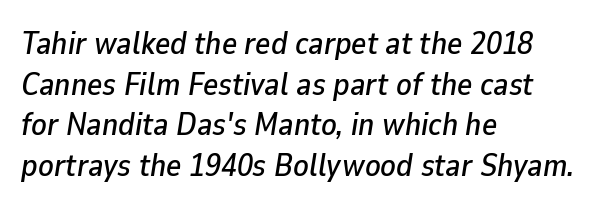
Nobody drew a line under any word here. Whoever set this chose a conventional vertical rhythm. The letters advance in unequal steps, a hallmark of proportional type. You can tell it's italic because the verticals aren't actually vertical. Where is the straight margin? On the left.
